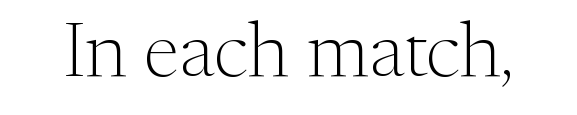
The image shows 78 px light serif type, upright; set normal letter spacing, not underlined; medium stroke contrast and a medium x-height.
